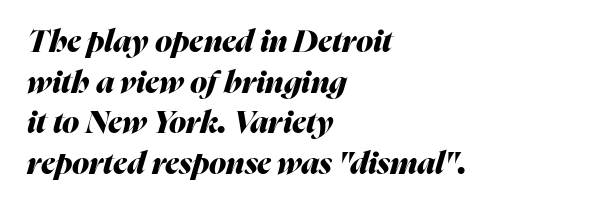
The block of text has a typical density, with ordinary space between rows. Default kerning and tracking; the words read as compact shapes. Each letter keeps its own natural width here, so spacing adapts to shape. This rendering features lettering with no underline. One-word summary of the alignment: left.
